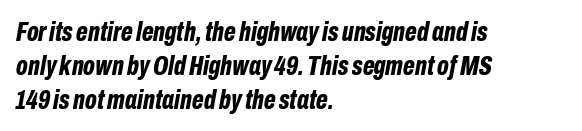
Q: Is the text bold? A: Yes.
Q: Is the text italic (slanted)? A: Yes, it leans right by about 10 degrees.
Q: Is the text underlined? A: No.
Q: How is the paragraph aligned? A: Left-aligned.
Q: Is the spacing between letters normal or unusually wide? A: Normal.
Q: Width (condensed, normal, or wide)? A: Condensed.
Q: Stroke contrast? A: Low.
Q: x-height? A: Medium.
Q: Monospaced? A: No.
